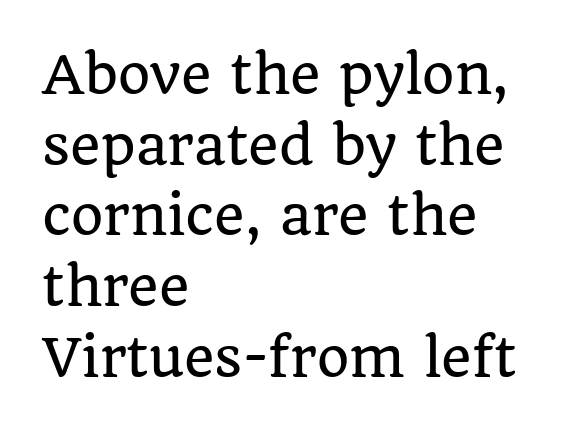
The image shows 52 px serif type, upright; set left-aligned, normal line spacing (1.36x), normal letter spacing, not underlined; low stroke contrast and a large x-height.
